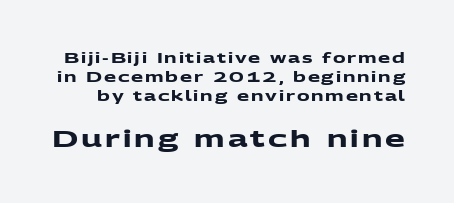
Q: Is the text bold? A: Yes.
Q: Is the text underlined? A: No.
Q: Is the spacing between lines tight, normal or loose? A: Normal.
Q: Which block of text is set in a larger size, the first (top) or the second (bottom)? A: The second (bottom) one.
